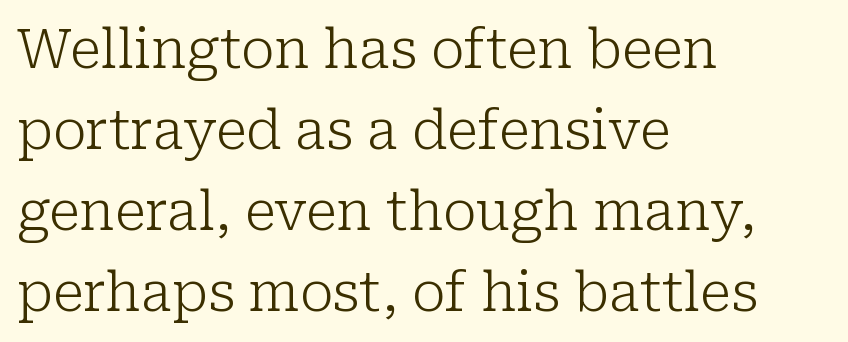
{"serif": "yes", "italic": "no", "bold": "no", "weight": "light", "width": "normal", "stroke_contrast": "low", "x_height": "medium", "monospaced": "no", "underline": "no", "align": "left", "line_spacing": "normal", "line_spacing_ratio": 1.5, "letter_spacing": "normal", "letter_spacing_em": 0.0, "glyph_px": 54}
